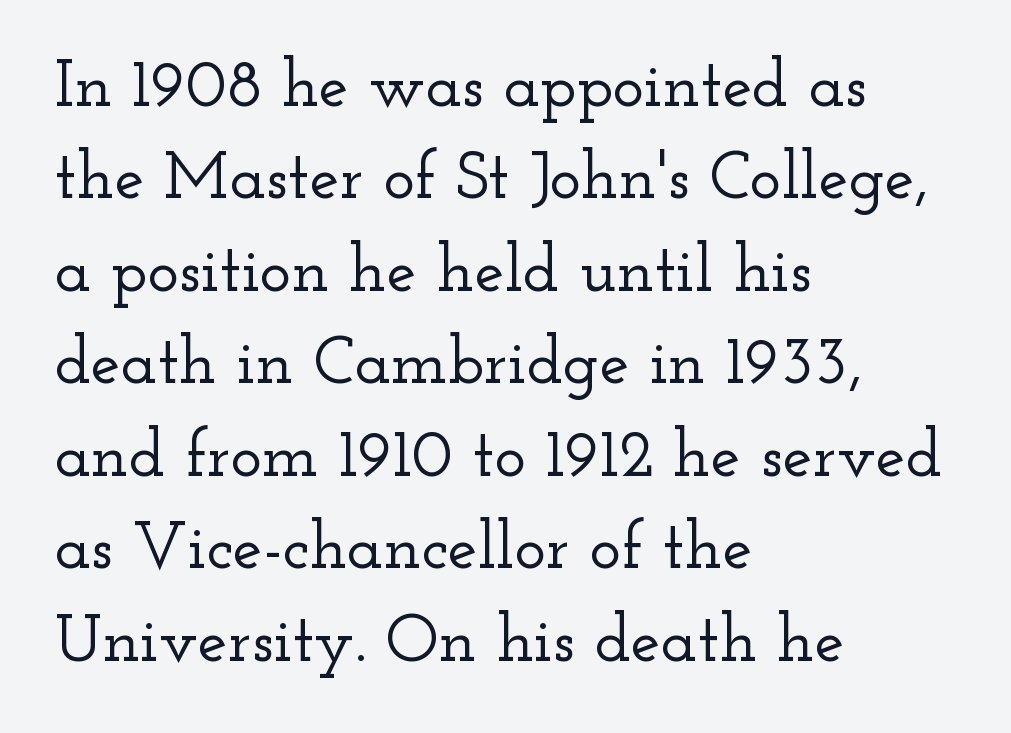
Q: Is the text italic (slanted)? A: No, it is upright.
Q: Is the typeface a serif or a sans-serif typeface? A: Serif.
Q: Is the text underlined? A: No.
Q: How is the paragraph aligned? A: Left-aligned.
Q: Is the spacing between letters normal or unusually wide? A: Normal.
Q: Is the spacing between lines tight, normal or loose? A: Normal.
Q: Width (condensed, normal, or wide)? A: Wide.
Q: Stroke contrast? A: Low.
Q: x-height? A: Small.
Q: Monospaced? A: No.
